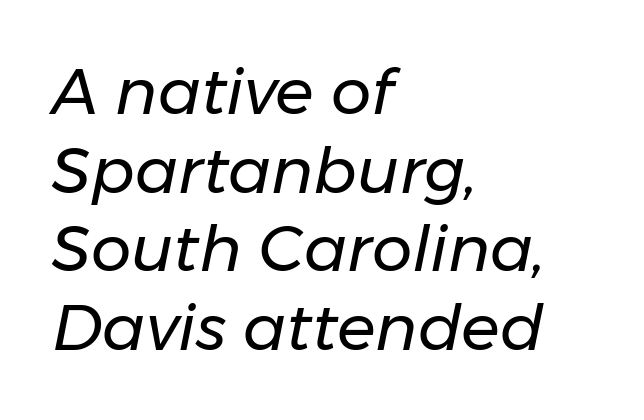
The image shows 64 px regular-weight type, italic (leaning right); set left-aligned, line spacing 1.23x, normal letter spacing, not underlined; low stroke contrast and a medium x-height.
